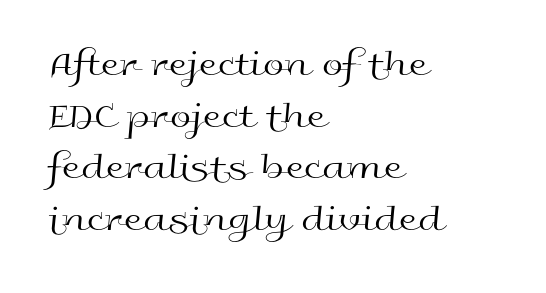
Q: Is the text bold? A: No.
Q: Is the text italic (slanted)? A: No, it is upright.
Q: Is the typeface a serif or a sans-serif typeface? A: Sans-serif.
Q: Is the text underlined? A: No.
Q: How is the paragraph aligned? A: Left-aligned.
Q: Is the spacing between letters normal or unusually wide? A: Normal.
Q: Is the spacing between lines tight, normal or loose? A: Normal.
Q: Width (condensed, normal, or wide)? A: Wide.
Q: x-height? A: Medium.
Q: Monospaced? A: No.
